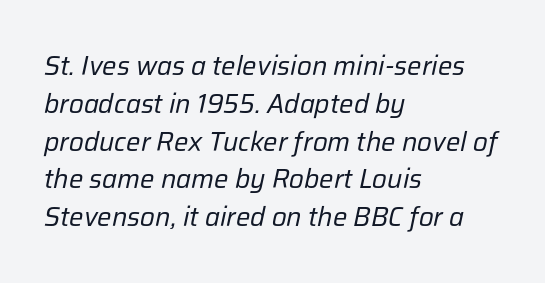
Ink coverage per letter is moderate at most. Does the lettering tilt? It does — this is italic. Has an underline been added? It has not. Each word holds together tightly as a unit, with standard inter-letter gaps.
